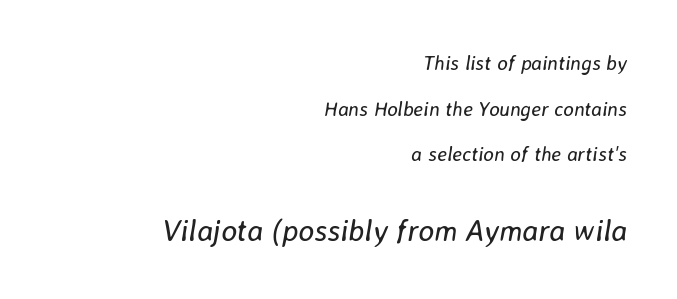
{"italic": "yes", "lean": "right", "slant_degrees": 8, "bold": "no", "weight": "regular", "width": "normal", "stroke_contrast": "low", "x_height": "medium", "monospaced": "no", "underline": "no", "align": "right", "line_spacing": "loose", "line_spacing_ratio": 2.28, "letter_spacing": "normal", "letter_spacing_em": 0.0, "larger_block": "second", "size_ratio": 1.5, "glyph_px": 30}
